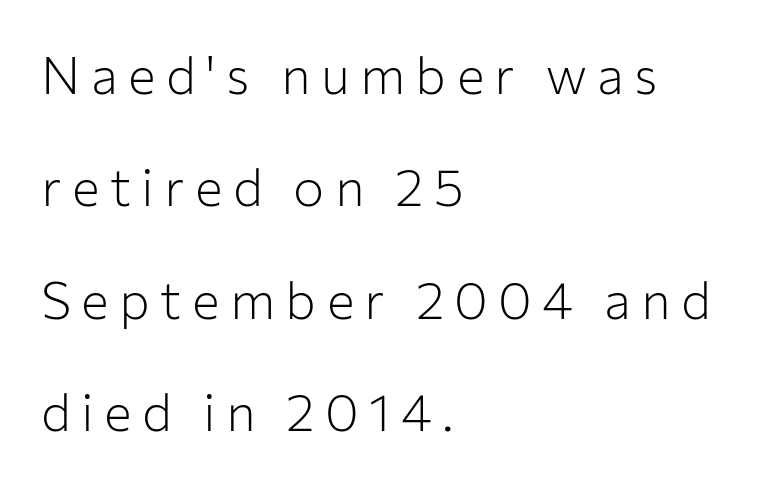
{"serif": "no", "italic": "no", "bold": "no", "weight": "light", "width": "normal", "stroke_contrast": "low", "x_height": "medium", "monospaced": "no", "underline": "no", "align": "left", "line_spacing": "loose", "line_spacing_ratio": 2.16, "letter_spacing": "wide", "letter_spacing_em": 0.2, "glyph_px": 52}
